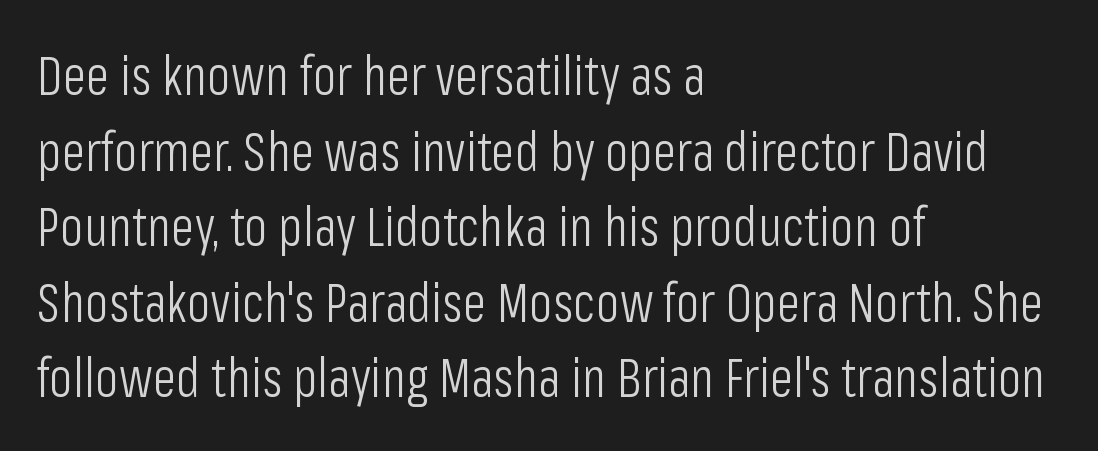
{"serif": "no", "italic": "no", "bold": "no", "weight": "light", "width": "condensed", "stroke_contrast": "low", "x_height": "medium", "monospaced": "no", "underline": "no", "align": "left", "line_spacing": "normal", "line_spacing_ratio": 1.4, "letter_spacing": "normal", "letter_spacing_em": 0.0, "glyph_px": 54}
